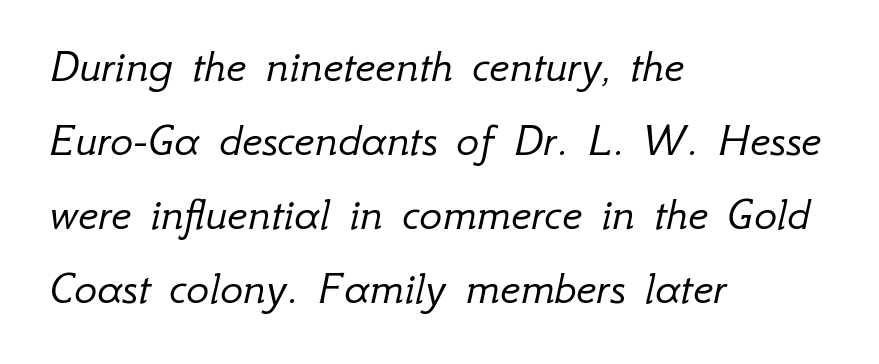
{"italic": "yes", "lean": "right", "slant_degrees": 12, "bold": "no", "weight": "light", "width": "normal", "stroke_contrast": "low", "x_height": "small", "monospaced": "no", "underline": "no", "align": "left", "line_spacing": "normal", "line_spacing_ratio": 1.54, "letter_spacing": "normal", "letter_spacing_em": 0.0, "glyph_px": 48}
